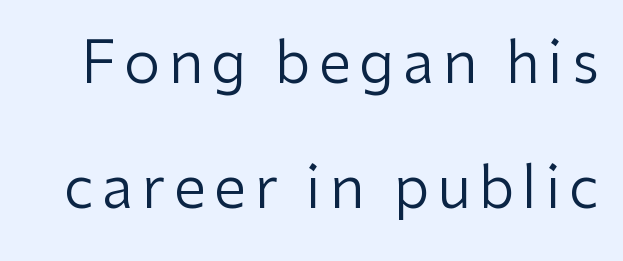
The image shows 58 px regular-weight sans-serif type, upright; set loose line spacing (2.16x), not underlined; low stroke contrast and a medium x-height.
